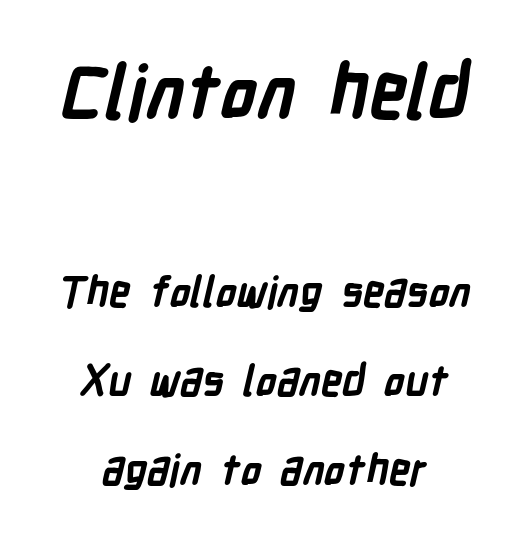
Q: Is the text bold? A: Yes.
Q: Is the typeface a serif or a sans-serif typeface? A: Sans-serif.
Q: Is the text underlined? A: No.
Q: How is the paragraph aligned? A: Centered.
Q: Is the spacing between letters normal or unusually wide? A: Normal.
Q: Is the spacing between lines tight, normal or loose? A: Loose.
Q: Which block of text is set in a larger size, the first (top) or the second (bottom)? A: The first (top) one.
Q: Width (condensed, normal, or wide)? A: Condensed.
Q: Stroke contrast? A: Low.
Q: x-height? A: Medium.
Q: Monospaced? A: No.
